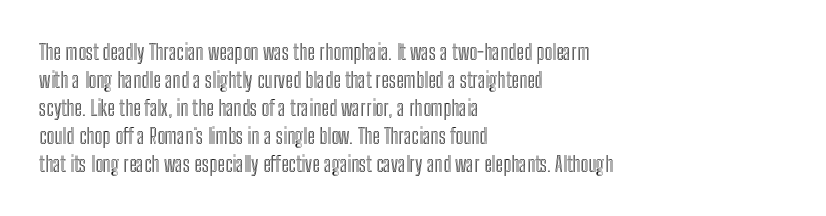
Q: Is the text italic (slanted)? A: No, it is upright.
Q: Is the text underlined? A: No.
Q: How is the paragraph aligned? A: Left-aligned.
Q: Is the spacing between letters normal or unusually wide? A: Normal.
Q: Is the spacing between lines tight, normal or loose? A: Normal.
